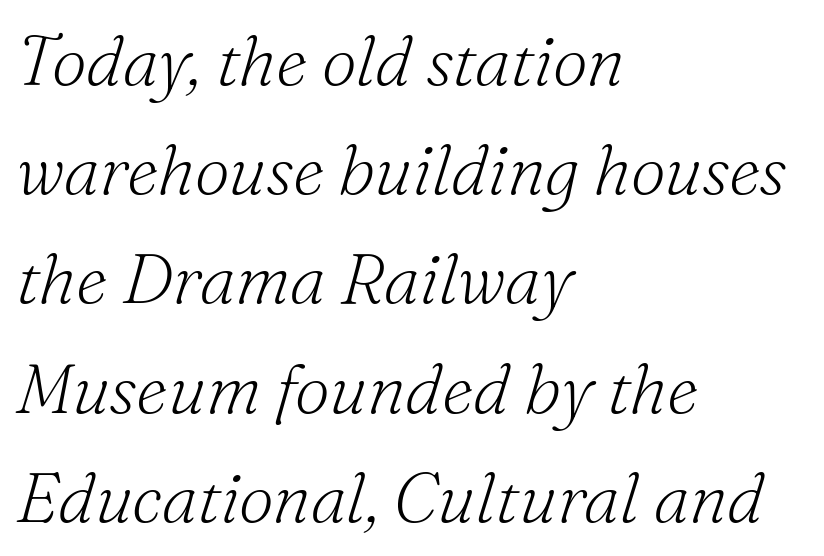
Q: Is the text bold? A: No.
Q: Is the text italic (slanted)? A: Yes, it leans right by about 16 degrees.
Q: Is the typeface a serif or a sans-serif typeface? A: Serif.
Q: Is the text underlined? A: No.
Q: How is the paragraph aligned? A: Left-aligned.
Q: Is the spacing between letters normal or unusually wide? A: Normal.
Q: Is the spacing between lines tight, normal or loose? A: Normal.
Q: Width (condensed, normal, or wide)? A: Normal.
Q: Stroke contrast? A: Medium.
Q: x-height? A: Small.
Q: Monospaced? A: No.
